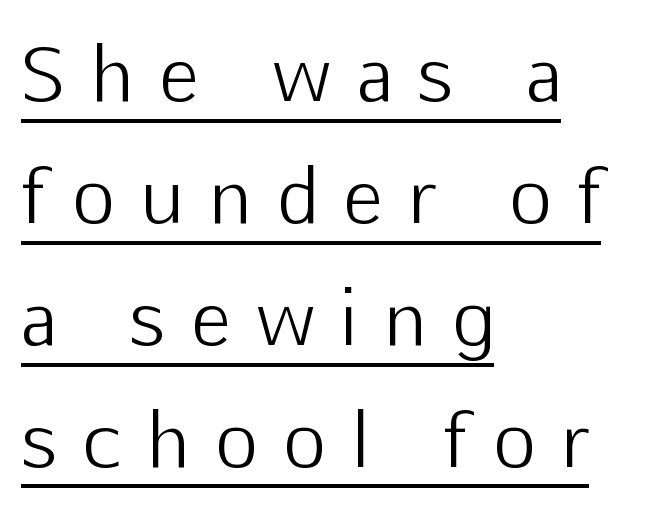
{"serif": "no", "italic": "no", "bold": "no", "weight": "light", "width": "normal", "stroke_contrast": "low", "x_height": "medium", "monospaced": "no", "underline": "yes", "align": "left", "line_spacing": "normal", "line_spacing_ratio": 1.67, "letter_spacing": "wide", "letter_spacing_em": 0.37, "glyph_px": 73}
